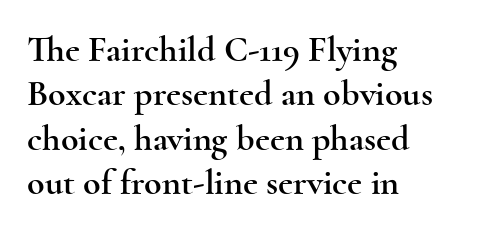
Q: Is the text italic (slanted)? A: No, it is upright.
Q: Is the typeface a serif or a sans-serif typeface? A: Serif.
Q: Is the text underlined? A: No.
Q: How is the paragraph aligned? A: Left-aligned.
Q: Is the spacing between letters normal or unusually wide? A: Normal.
Q: Width (condensed, normal, or wide)? A: Wide.
Q: x-height? A: Small.
Q: Monospaced? A: No.
